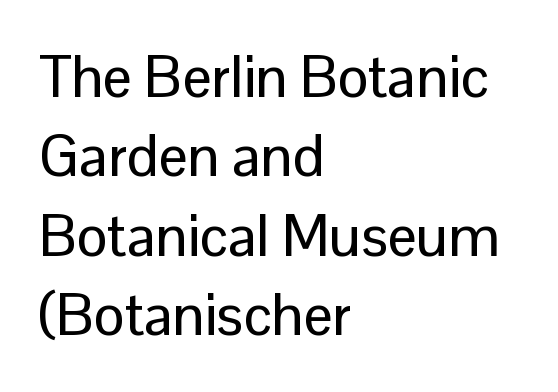
The image shows 58 px sans-serif type, upright; set left-aligned, normal line spacing (1.37x), normal letter spacing, not underlined; low stroke contrast and a medium x-height.
